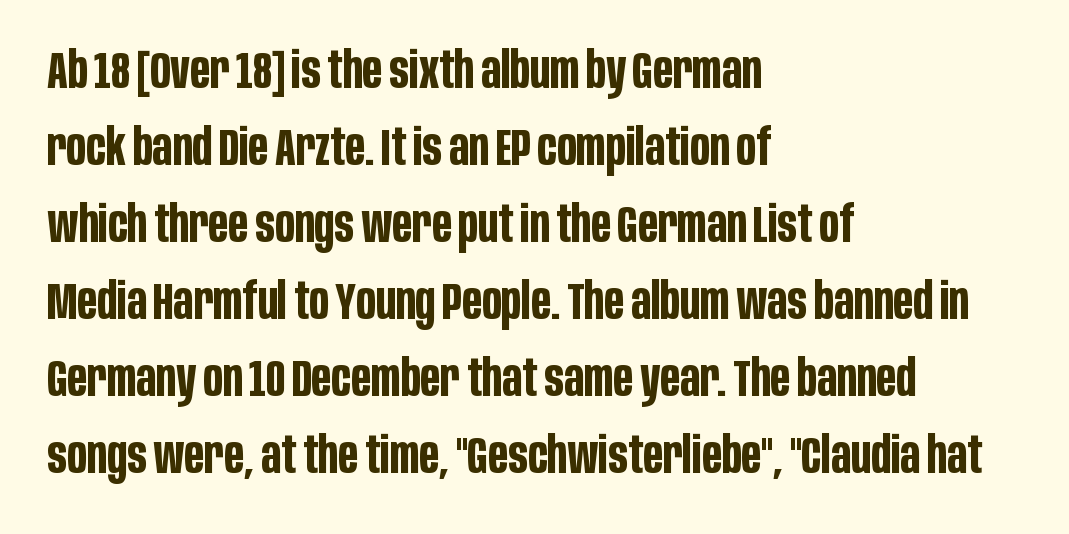
Type without underlining. Honestly, the row spacing looks completely unremarkable. Standard letterfit; no display-style spreading of the glyphs. Nope, no serifs anywhere on these letters.
